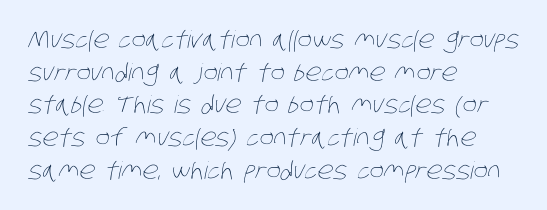
On a weight scale, this lands at 450 or below. The type is set solid horizontally, with unmodified tracking. Every row of glyphs begins at an identical x-position on the left. This rendering features lettering with no underline.
